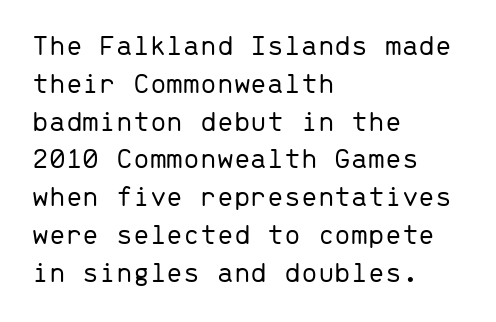
{"serif": "no", "italic": "no", "bold": "no", "weight": "light", "width": "normal", "stroke_contrast": "low", "x_height": "medium", "monospaced": "yes", "underline": "no", "align": "left", "line_spacing": "normal", "line_spacing_ratio": 1.26, "letter_spacing": "normal", "letter_spacing_em": 0.0, "glyph_px": 30}
